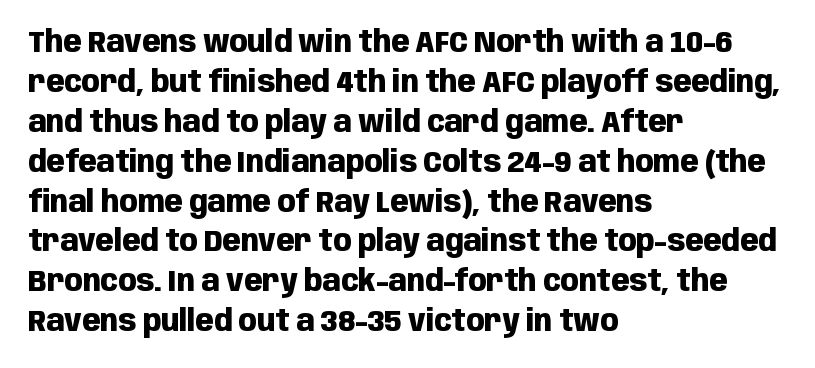
When letters stand straight like this, we call the style roman or upright. The rag falls on the right side of this text block. The typeface chosen for these lines omits serifs. The space directly below the letters is spotless. The letters advance in unequal steps, a hallmark of proportional type. How are the letters spaced? Ordinarily, with no added tracking.
